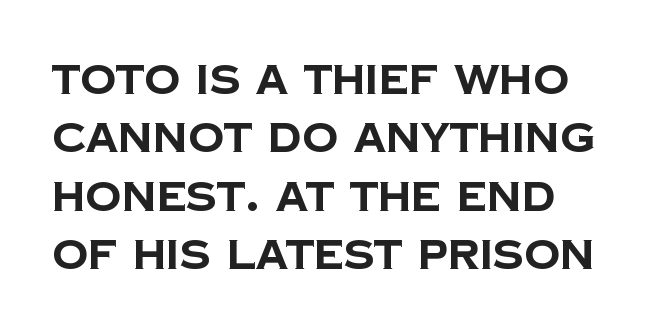
Q: Is the text bold? A: Yes.
Q: Is the typeface a serif or a sans-serif typeface? A: Sans-serif.
Q: Is the text underlined? A: No.
Q: How is the paragraph aligned? A: Left-aligned.
Q: Is the spacing between letters normal or unusually wide? A: Normal.
Q: Is the spacing between lines tight, normal or loose? A: Normal.
Q: Width (condensed, normal, or wide)? A: Normal.
Q: Stroke contrast? A: Low.
Q: x-height? A: Large.
Q: Monospaced? A: No.
